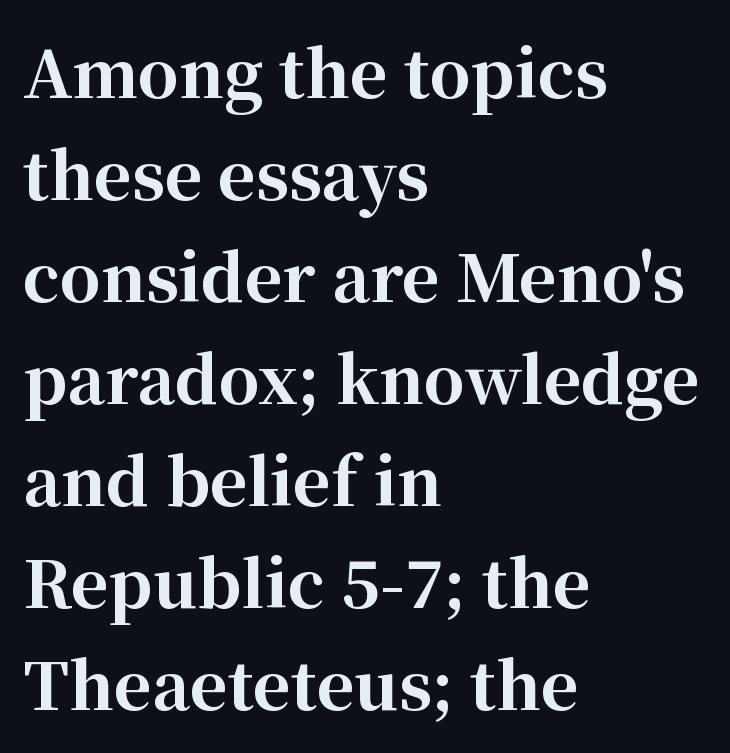
Q: Is the text bold? A: Yes.
Q: Is the text italic (slanted)? A: No, it is upright.
Q: Is the typeface a serif or a sans-serif typeface? A: Serif.
Q: Is the text underlined? A: No.
Q: How is the paragraph aligned? A: Left-aligned.
Q: Is the spacing between letters normal or unusually wide? A: Normal.
Q: Is the spacing between lines tight, normal or loose? A: Normal.
Q: Width (condensed, normal, or wide)? A: Normal.
Q: Stroke contrast? A: High.
Q: x-height? A: Medium.
Q: Monospaced? A: No.
